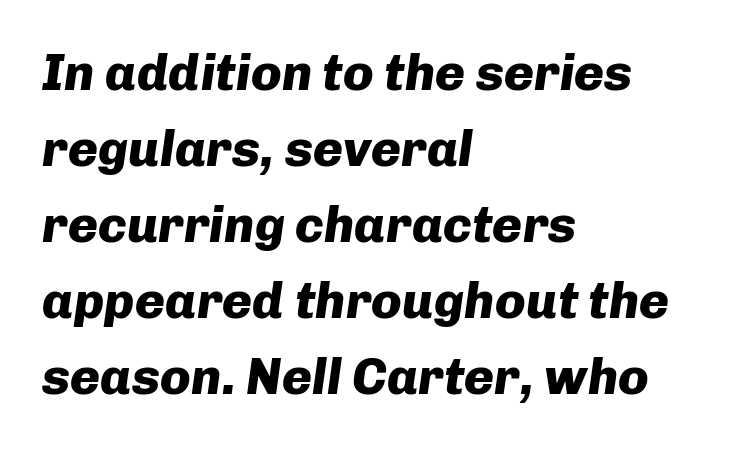
The image shows 51 px heavy type, italic (leaning right); set left-aligned, normal line spacing (1.49x), normal letter spacing, not underlined; low stroke contrast and a medium x-height.
